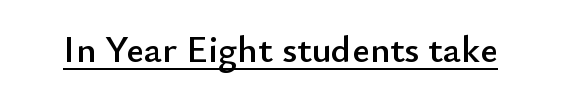
{"serif": "no", "italic": "no", "width": "normal", "stroke_contrast": "low", "x_height": "small", "monospaced": "no", "underline": "yes", "letter_spacing": "normal", "letter_spacing_em": 0.0, "glyph_px": 38}
